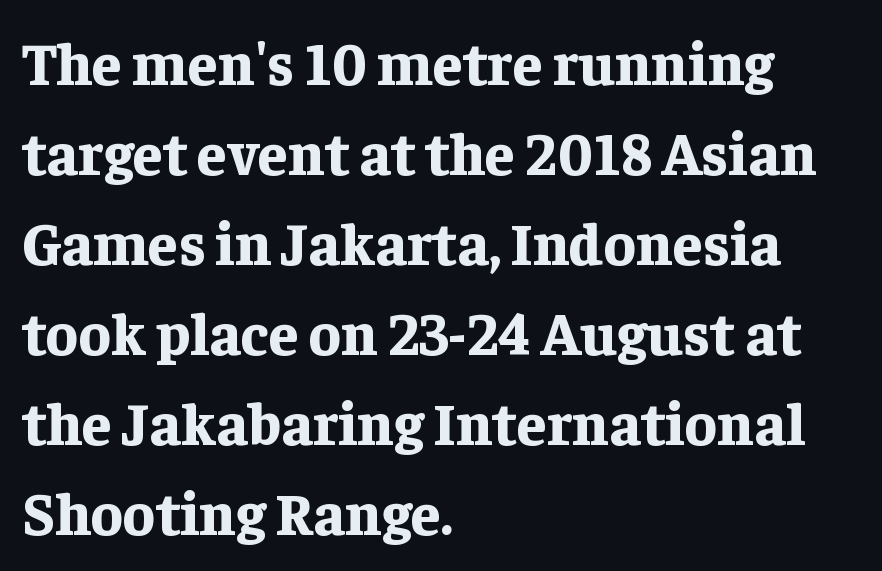
{"serif": "yes", "italic": "no", "bold": "yes", "weight": "bold", "width": "normal", "stroke_contrast": "low", "x_height": "medium", "monospaced": "no", "underline": "no", "align": "left", "line_spacing": "normal", "line_spacing_ratio": 1.5, "letter_spacing": "normal", "letter_spacing_em": 0.0, "glyph_px": 60}
